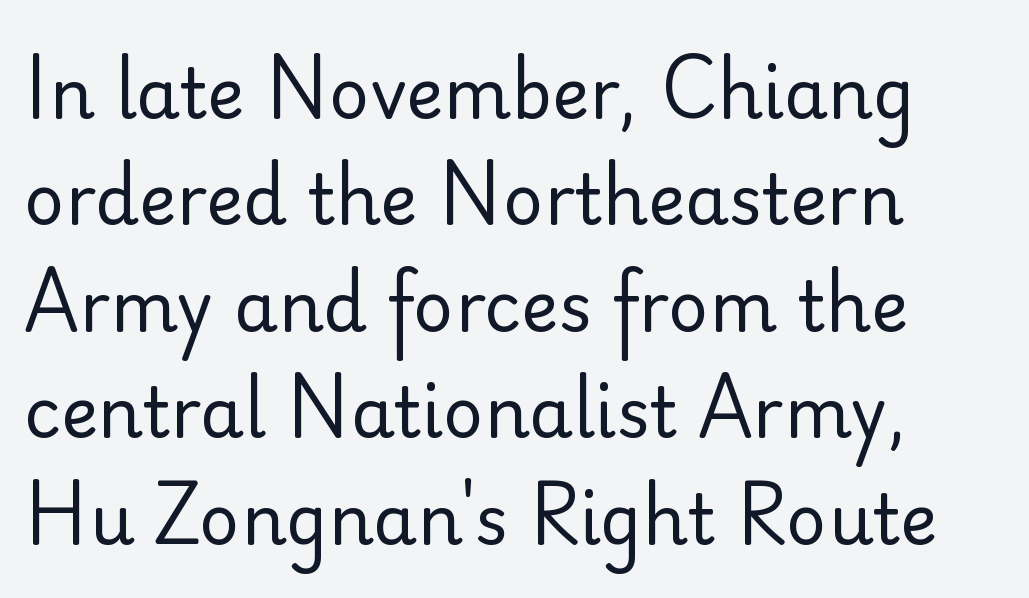
{"serif": "no", "italic": "no", "bold": "no", "weight": "regular", "width": "normal", "stroke_contrast": "low", "x_height": "small", "monospaced": "no", "underline": "no", "align": "left", "line_spacing": "normal", "line_spacing_ratio": 1.52, "letter_spacing": "normal", "letter_spacing_em": 0.0, "glyph_px": 70}
